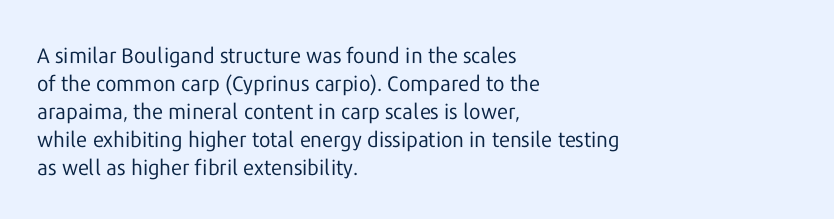
Q: Is the text bold? A: No.
Q: Is the text italic (slanted)? A: No, it is upright.
Q: Is the text underlined? A: No.
Q: How is the paragraph aligned? A: Left-aligned.
Q: Is the spacing between letters normal or unusually wide? A: Normal.
Q: Is the spacing between lines tight, normal or loose? A: Normal.
